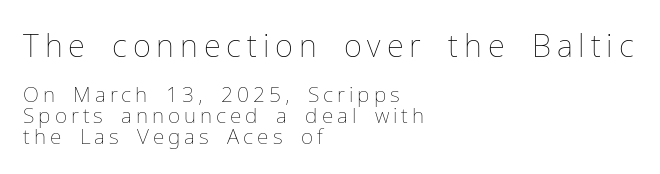
{"italic": "no", "bold": "no", "weight": "thin", "width": "normal", "stroke_contrast": "low", "x_height": "medium", "monospaced": "no", "underline": "no", "align": "left", "line_spacing": "tight", "line_spacing_ratio": 1.0, "larger_block": "first", "size_ratio": 1.48, "glyph_px": 31}
